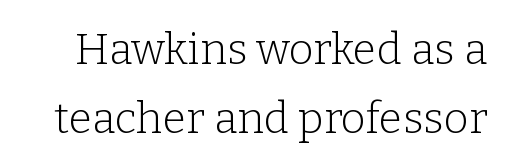
{"serif": "yes", "italic": "no", "bold": "no", "weight": "light", "width": "normal", "stroke_contrast": "low", "x_height": "medium", "monospaced": "no", "underline": "no", "line_spacing": "normal", "line_spacing_ratio": 1.6, "letter_spacing": "normal", "letter_spacing_em": 0.0, "glyph_px": 43}
